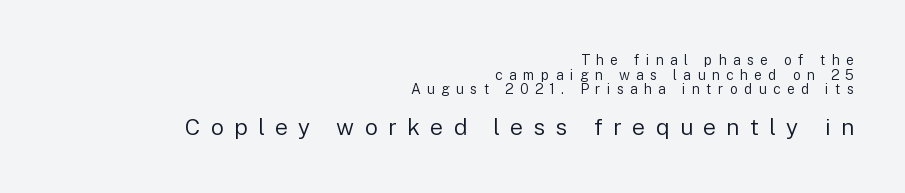
If you squint, the bottom block still reads clearly — it's the larger of the two. These lines have a slow, spaced-out rhythm from letter to letter. Horizontally, the lines are justified to the trailing edge only. Is this a heavy cut? Hardly; it is regular or lighter.
